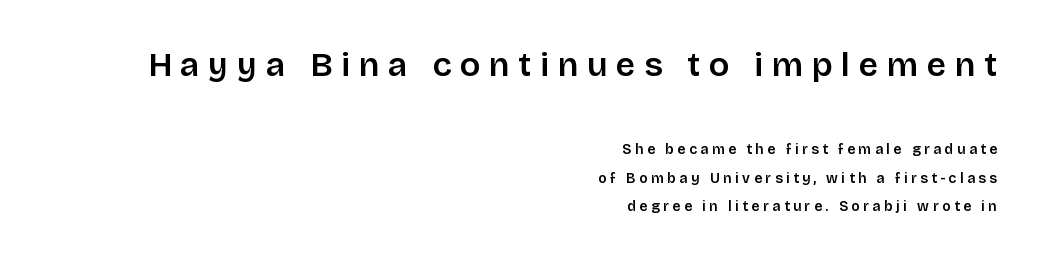
The line-height multiplier appears high, well above default. Scale decreases going downward across the two blocks. The passage shown is typed in a proportional face where columns would drift. Caption: multi-line text, flush right, ragged left.
